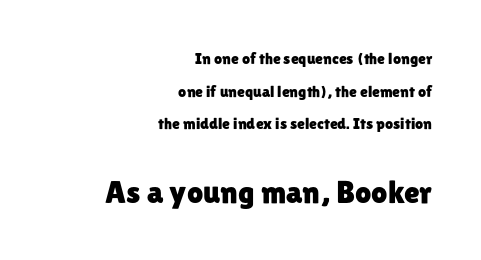
The image shows 32 px sans-serif type, upright; set right-aligned, loose line spacing (2.04x), normal letter spacing, not underlined; the second (bottom) block is 2.0x larger; low stroke contrast and a medium x-height.
